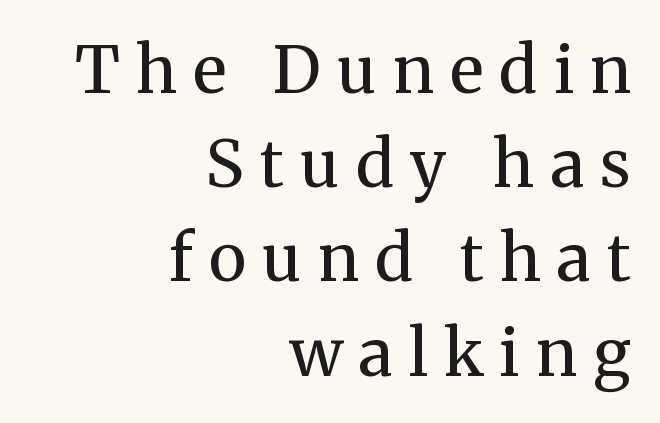
The image shows 65 px regular-weight serif type, upright; set right-aligned, normal line spacing (1.45x), unusually wide letter spacing (+0.25 em), not underlined; medium stroke contrast and a medium x-height.
